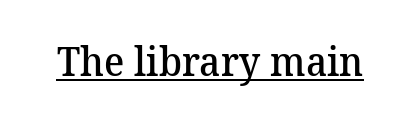
The image shows 40 px semibold serif type; set normal letter spacing, underlined; medium stroke contrast and a medium x-height.
